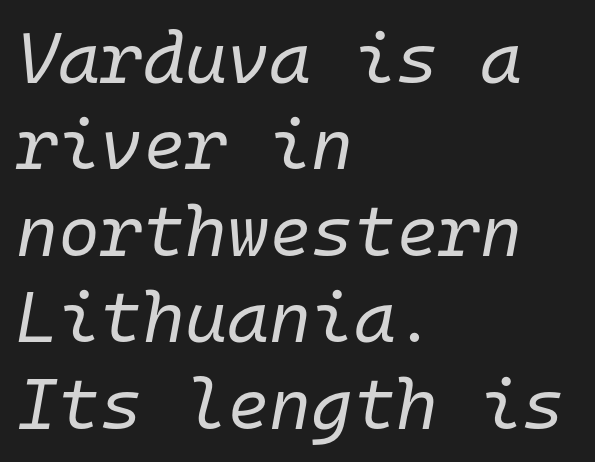
{"italic": "yes", "lean": "right", "slant_degrees": 10, "bold": "no", "weight": "regular", "width": "normal", "stroke_contrast": "low", "x_height": "medium", "monospaced": "yes", "underline": "no", "align": "left", "line_spacing_ratio": 1.2, "letter_spacing": "normal", "letter_spacing_em": 0.0, "glyph_px": 72}
